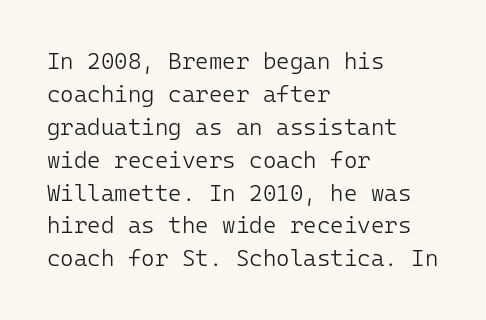
Q: Is the text bold? A: No.
Q: Is the text italic (slanted)? A: No, it is upright.
Q: Is the text underlined? A: No.
Q: How is the paragraph aligned? A: Left-aligned.
Q: Is the spacing between letters normal or unusually wide? A: Normal.
Q: Is the spacing between lines tight, normal or loose? A: Normal.
